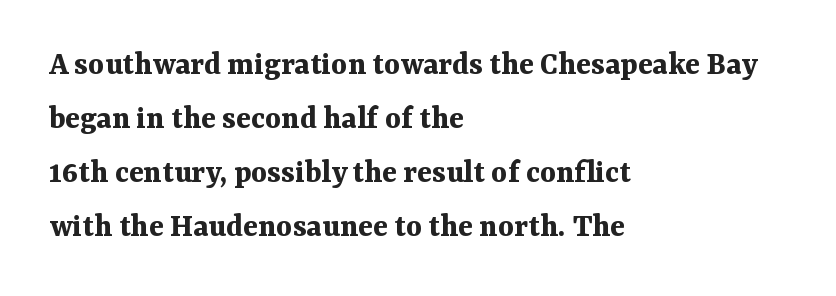
Q: Is the text bold? A: Yes.
Q: Is the text italic (slanted)? A: No, it is upright.
Q: Is the typeface a serif or a sans-serif typeface? A: Serif.
Q: Is the text underlined? A: No.
Q: How is the paragraph aligned? A: Left-aligned.
Q: Is the spacing between letters normal or unusually wide? A: Normal.
Q: Is the spacing between lines tight, normal or loose? A: Normal.
Q: Width (condensed, normal, or wide)? A: Normal.
Q: Stroke contrast? A: Medium.
Q: x-height? A: Medium.
Q: Monospaced? A: No.
